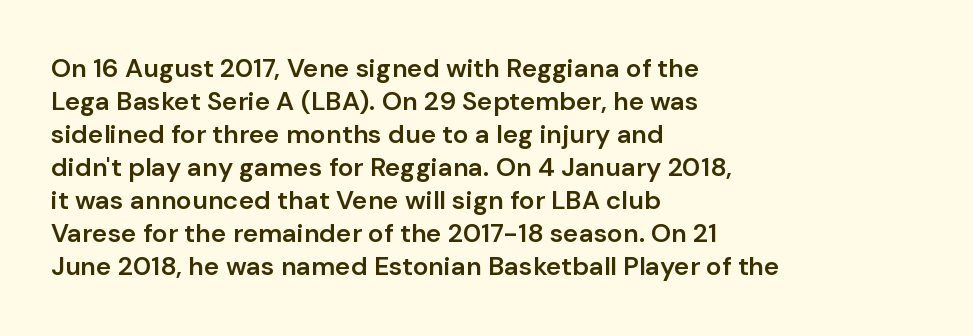
Q: Is the text bold? A: Semi-bold.
Q: Is the text italic (slanted)? A: No, it is upright.
Q: Is the text underlined? A: No.
Q: How is the paragraph aligned? A: Left-aligned.
Q: Is the spacing between letters normal or unusually wide? A: Normal.
Q: Is the spacing between lines tight, normal or loose? A: Normal.
